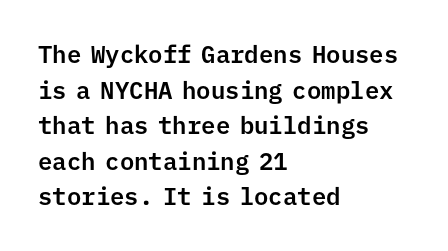
The image shows 24 px text type, upright; set left-aligned, normal line spacing (1.48x), normal letter spacing, not underlined.
